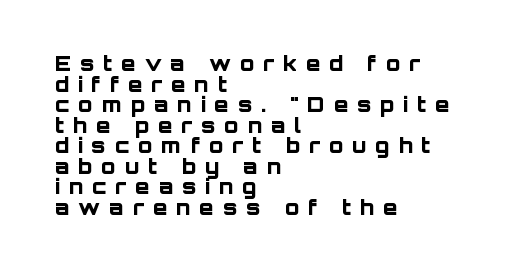
Does the copy run flush right? No — it runs flush left. Vertical spacing — tight. The foot of each line stays bare and open. Compared with an ordinary text face, these strokes are far heavier — a full bold. No italicization has been applied; the sample stays upright.
